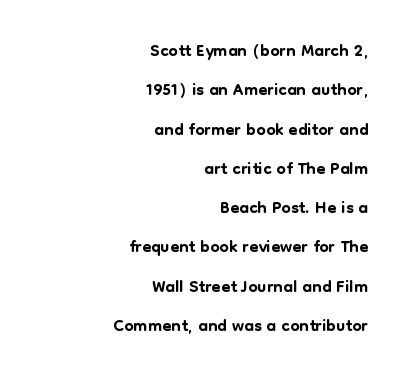
What stands out about the letter spacing? Nothing — it is the standard amount. Honestly, there is no underline to notice here at all. The text block is weighted toward the right margin, trailing off unevenly leftward. Rendered with straight, roman letterforms. Each new line begins a customary step beneath the previous one.
